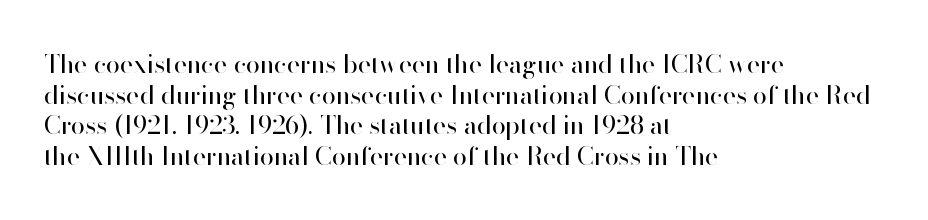
Q: Is the text bold? A: No.
Q: Is the text italic (slanted)? A: No, it is upright.
Q: Is the text underlined? A: No.
Q: How is the paragraph aligned? A: Left-aligned.
Q: Is the spacing between letters normal or unusually wide? A: Normal.
